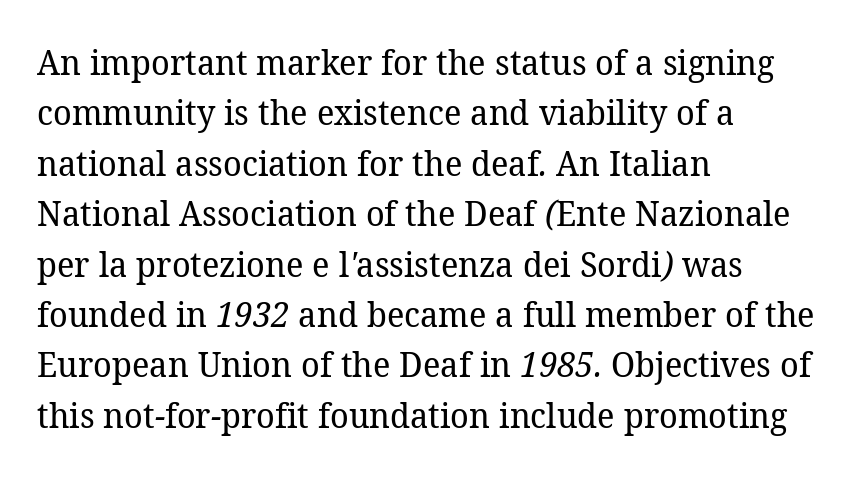
Q: Is the text bold? A: No.
Q: Is the typeface a serif or a sans-serif typeface? A: Serif.
Q: Is the text underlined? A: No.
Q: How is the paragraph aligned? A: Left-aligned.
Q: Is the spacing between letters normal or unusually wide? A: Normal.
Q: Is the spacing between lines tight, normal or loose? A: Normal.
Q: Width (condensed, normal, or wide)? A: Normal.
Q: Stroke contrast? A: Low.
Q: x-height? A: Medium.
Q: Monospaced? A: No.
